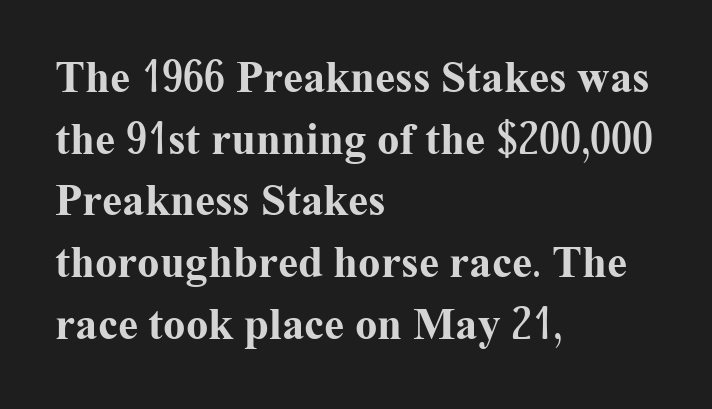
Q: Is the text bold? A: Yes.
Q: Is the text italic (slanted)? A: No, it is upright.
Q: Is the typeface a serif or a sans-serif typeface? A: Serif.
Q: Is the text underlined? A: No.
Q: How is the paragraph aligned? A: Left-aligned.
Q: Is the spacing between letters normal or unusually wide? A: Normal.
Q: Is the spacing between lines tight, normal or loose? A: Normal.
Q: Width (condensed, normal, or wide)? A: Normal.
Q: Stroke contrast? A: Medium.
Q: x-height? A: Medium.
Q: Monospaced? A: No.
